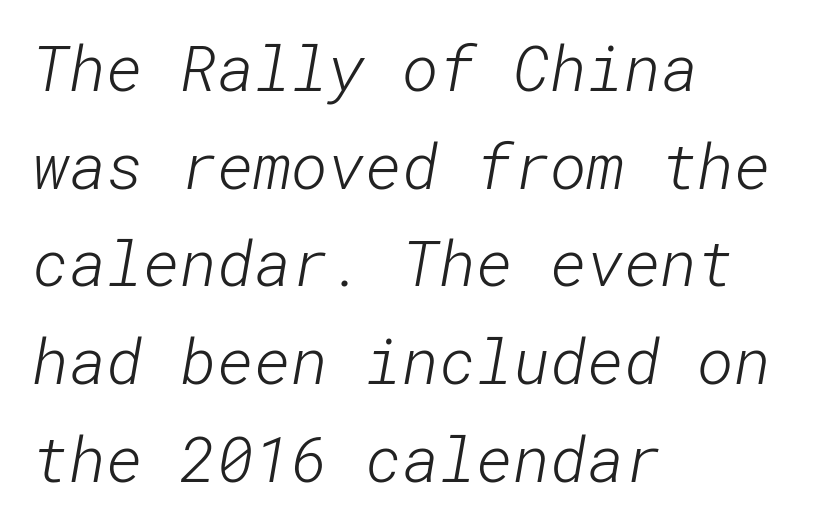
Q: Is the text bold? A: No.
Q: Is the typeface a serif or a sans-serif typeface? A: Sans-serif.
Q: Is the text underlined? A: No.
Q: How is the paragraph aligned? A: Left-aligned.
Q: Is the spacing between letters normal or unusually wide? A: Normal.
Q: Is the spacing between lines tight, normal or loose? A: Normal.
Q: Width (condensed, normal, or wide)? A: Normal.
Q: Stroke contrast? A: Low.
Q: x-height? A: Medium.
